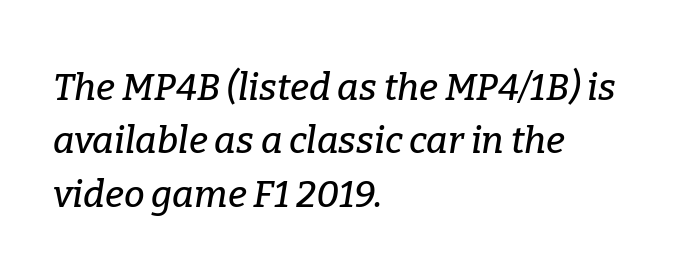
The image shows 37 px serif type, italic (leaning right); set left-aligned, normal line spacing (1.44x), normal letter spacing, not underlined; low stroke contrast and a medium x-height.
